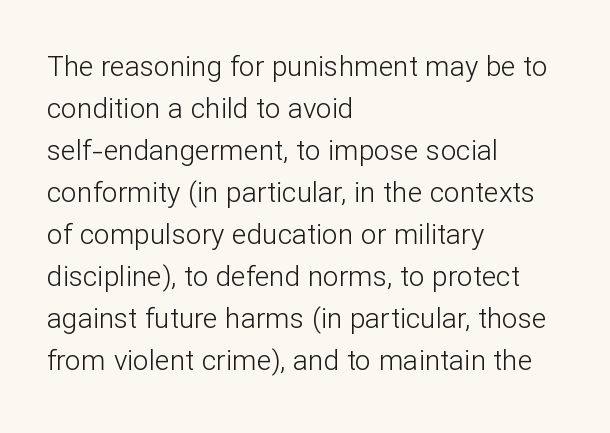
{"serif": "no", "italic": "no", "bold": "no", "weight": "light", "width": "normal", "stroke_contrast": "low", "x_height": "medium", "monospaced": "no", "underline": "no", "align": "left", "line_spacing": "normal", "line_spacing_ratio": 1.5, "letter_spacing": "normal", "letter_spacing_em": 0.0, "glyph_px": 28}
